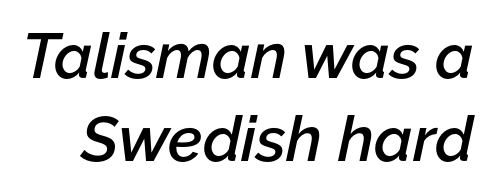
{"italic": "yes", "lean": "right", "slant_degrees": 12, "bold": "semi", "weight": "semibold", "width": "normal", "stroke_contrast": "low", "x_height": "medium", "monospaced": "no", "underline": "no", "line_spacing": "normal", "line_spacing_ratio": 1.31, "letter_spacing": "normal", "letter_spacing_em": 0.0, "glyph_px": 63}
